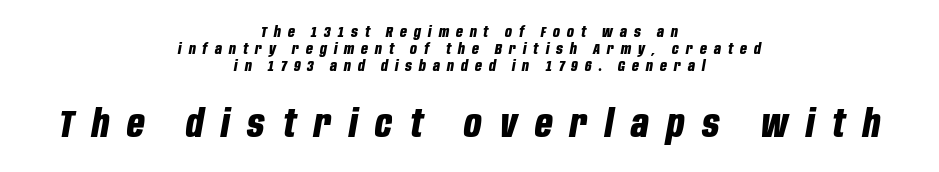
The image shows 38 px bold, condensed type, italic (leaning right); set centered, tight line spacing (1.12x), unusually wide letter spacing (+0.47 em), not underlined; the second (bottom) block is 2.53x larger; low stroke contrast and a large x-height.
